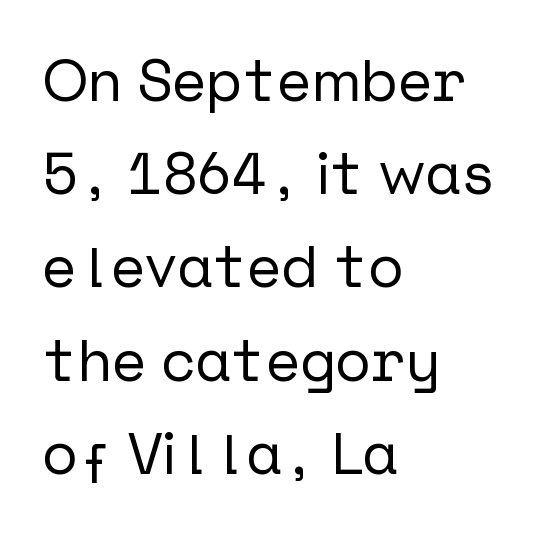
The image shows 59 px sans-serif type, upright; set left-aligned, normal line spacing (1.58x), normal letter spacing, not underlined; low stroke contrast and a medium x-height.
